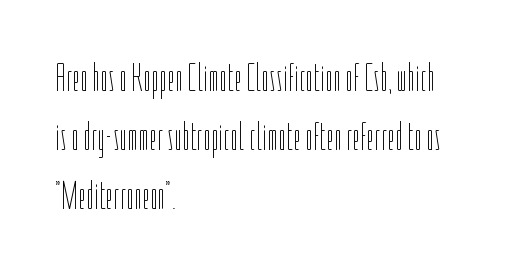
Q: Is the text bold? A: No.
Q: Is the text italic (slanted)? A: No, it is upright.
Q: Is the text underlined? A: No.
Q: How is the paragraph aligned? A: Left-aligned.
Q: Is the spacing between letters normal or unusually wide? A: Normal.
Q: Is the spacing between lines tight, normal or loose? A: Normal.
Q: Width (condensed, normal, or wide)? A: Condensed.
Q: Stroke contrast? A: Low.
Q: x-height? A: Medium.
Q: Monospaced? A: No.
